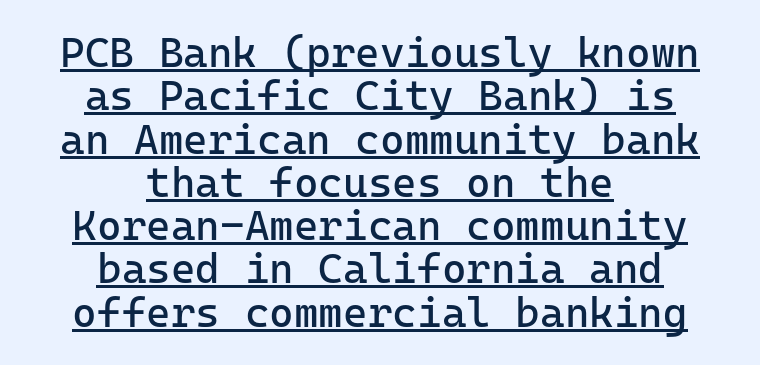
This sample uses a sans-serif face. A typesetter would call this monospace, since all characters share one set width. The weight would be labelled regular, book, light, or lighter still. Does the lettering tilt? It doesn't — this is upright.
